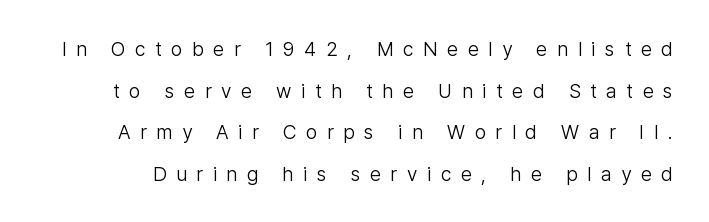
Q: Is the text bold? A: No.
Q: Is the text italic (slanted)? A: No, it is upright.
Q: Is the text underlined? A: No.
Q: Is the spacing between letters normal or unusually wide? A: Unusually wide.
Q: Is the spacing between lines tight, normal or loose? A: Loose.
